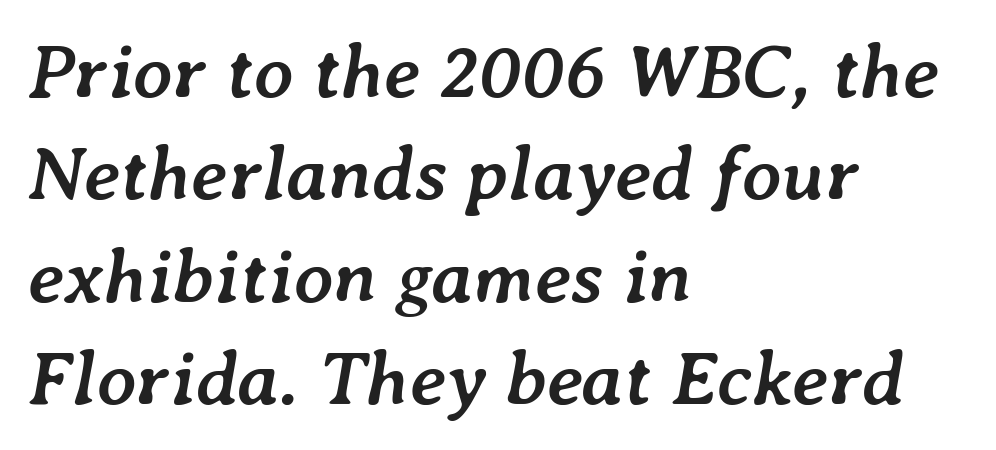
Standard letterfit; no display-style spreading of the glyphs. The lines in this sample share a left origin and differ only in where they stop. Each glyph is drawn with heavy, bold strokes. These lines are rendered in a variable-pitch font.
